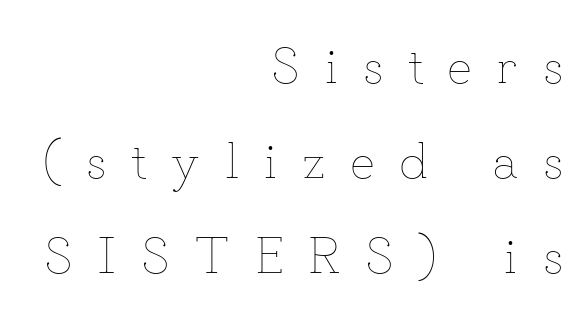
The image shows 51 px thin type, upright; set right-aligned, line spacing 1.86x, unusually wide letter spacing (+0.48 em), not underlined; low stroke contrast and a small x-height.
